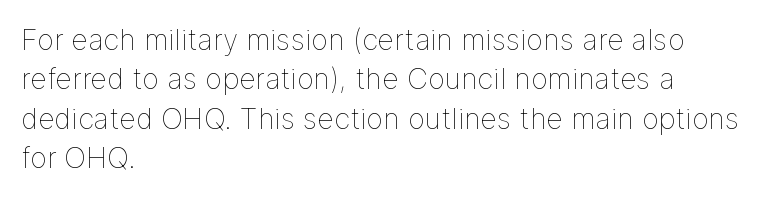
The image shows 29 px thin type, upright; set left-aligned, normal line spacing (1.36x), normal letter spacing, not underlined; low stroke contrast and a medium x-height.
